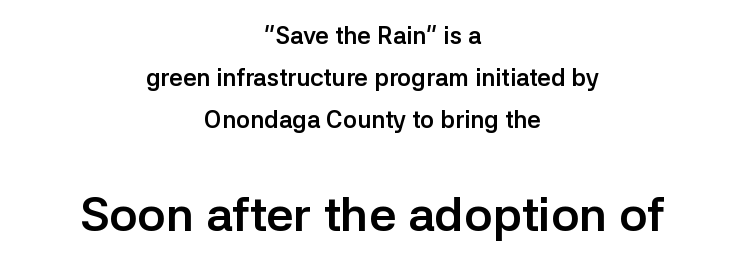
Italic? Not at all — the glyphs are vertical. The designer gave the closing block more size than the opening block. This sample has the flowing, uneven cadence of proportional lettering. The passage shown is emphatically bold.
